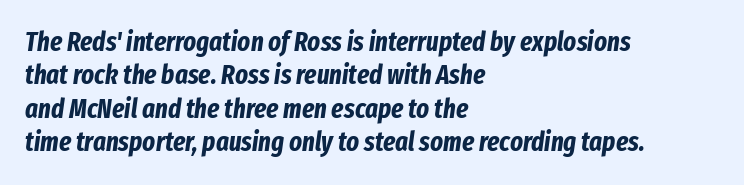
The image shows 27 px bold type, italic (leaning right); set left-aligned, line spacing 1.24x, normal letter spacing, not underlined.
